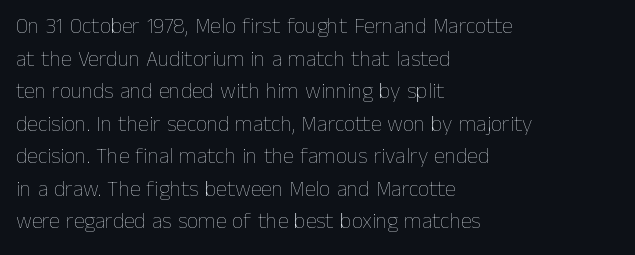
Q: Is the text bold? A: No.
Q: Is the text italic (slanted)? A: No, it is upright.
Q: Is the text underlined? A: No.
Q: How is the paragraph aligned? A: Left-aligned.
Q: Is the spacing between letters normal or unusually wide? A: Normal.
Q: Is the spacing between lines tight, normal or loose? A: Normal.
